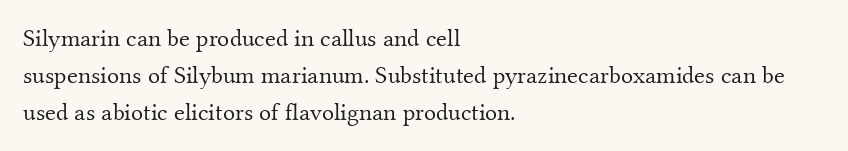
Each new line begins a customary step beneath the previous one. In CSS terms this would be text-align: left. Every character sits straight up, as roman type does. Inter-character spacing is left at the font's built-in metrics.
